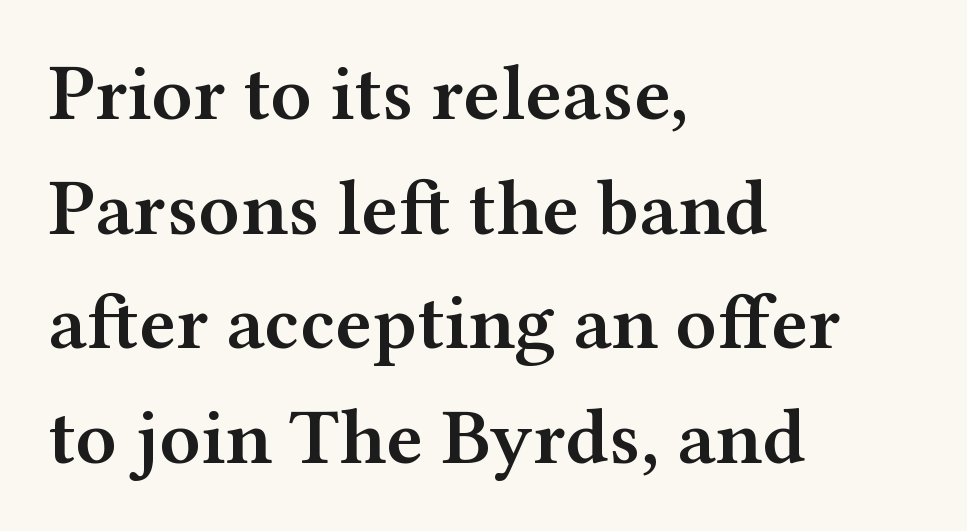
The image shows 79 px semibold, wide serif type, upright; set left-aligned, normal line spacing (1.45x), normal letter spacing, not underlined; medium stroke contrast and a medium x-height.
